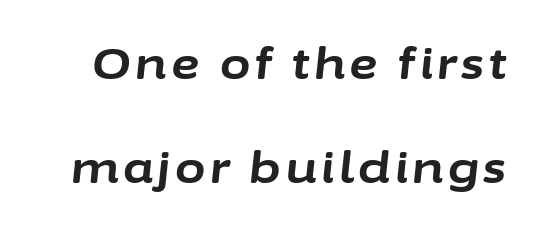
The zone under the glyphs is completely vacant. Is there much room between lines? Yes — plenty of vertical air separates them. Character widths vary here, with narrow letters taking less room than wide ones. Weight: bold. Does the lettering tilt? It does — this is italic.
